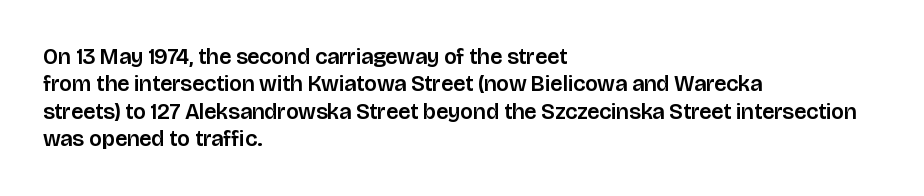
The image shows 22 px text type, upright; set left-aligned, normal line spacing (1.25x), normal letter spacing, not underlined.
